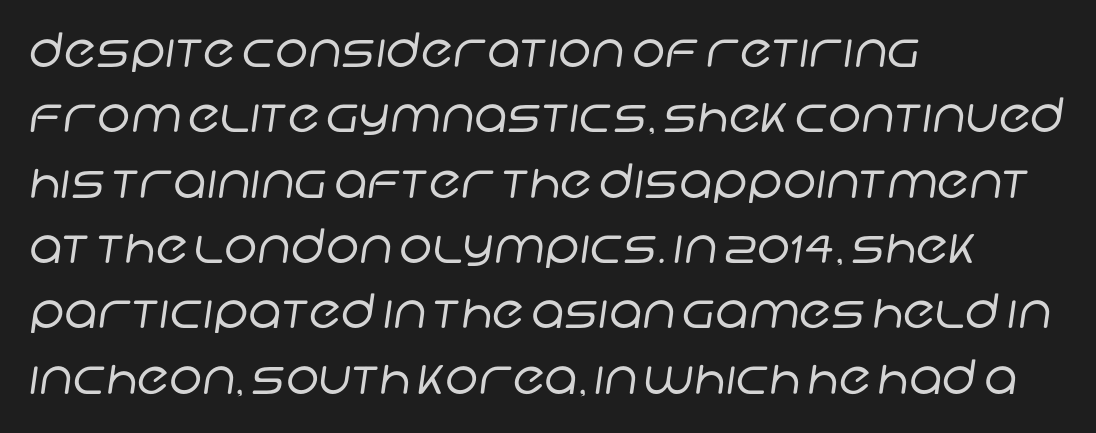
{"serif": "no", "bold": "no", "weight": "regular", "width": "normal", "stroke_contrast": "low", "x_height": "large", "monospaced": "no", "underline": "no", "align": "left", "line_spacing": "normal", "line_spacing_ratio": 1.39, "letter_spacing": "normal", "letter_spacing_em": 0.0, "glyph_px": 47}
